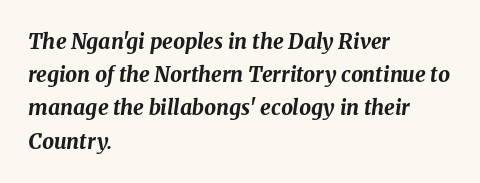
Leading: standard. Clear beneath every line of the passage. Heavy-handed strokes throughout: this text is bold. Each word holds together tightly as a unit, with standard inter-letter gaps. The specimen reads as italic at a glance.
